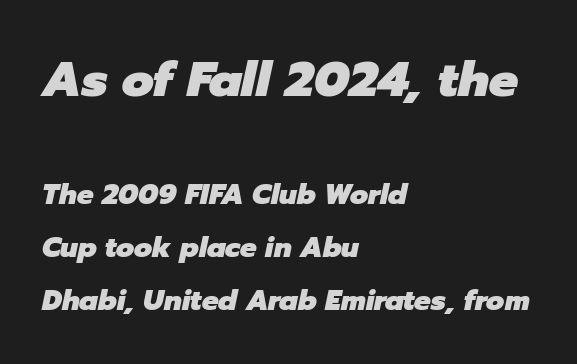
The image shows 49 px heavy type, italic (leaning right); set left-aligned, line spacing 1.88x, normal letter spacing, not underlined; the first (top) block is 1.75x larger; low stroke contrast and a medium x-height.
